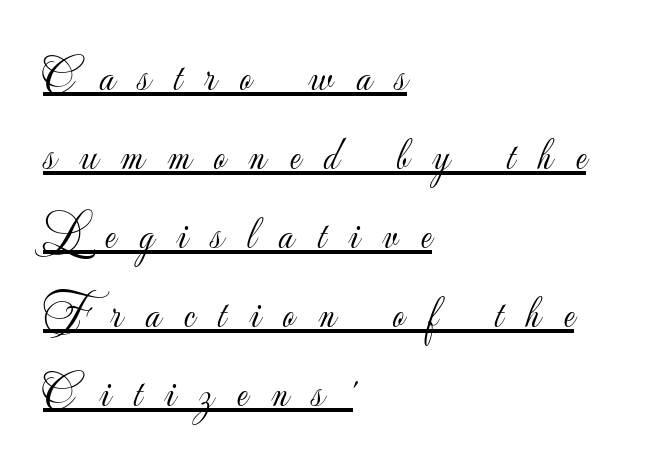
One glance says typical: line gaps are just what's usual. The rendering shows plain stroke endings on the letterforms — a sans-serif design. The string is rendered with underlining switched on. Left-aligned paragraph, ragged on the right. These glyphs show unthickened strokes, regular width or finer.
